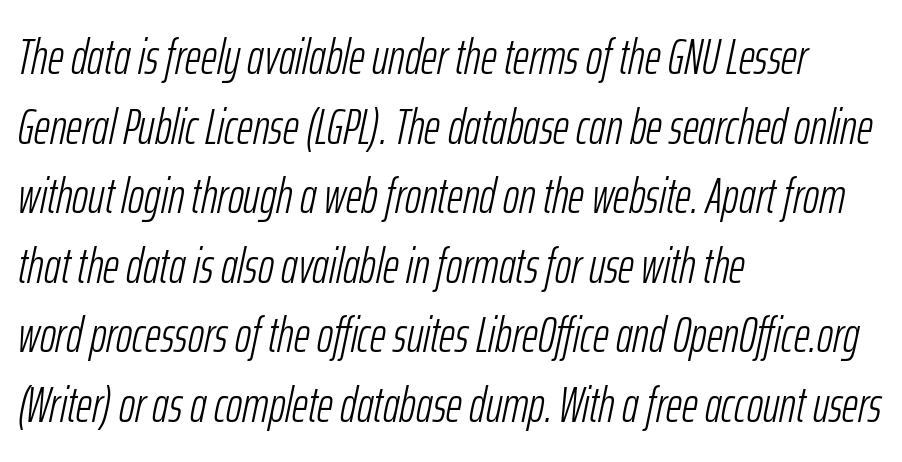
Q: Is the text bold? A: No.
Q: Is the text italic (slanted)? A: Yes, it leans right by about 12 degrees.
Q: Is the text underlined? A: No.
Q: How is the paragraph aligned? A: Left-aligned.
Q: Is the spacing between letters normal or unusually wide? A: Normal.
Q: Is the spacing between lines tight, normal or loose? A: Normal.
Q: Width (condensed, normal, or wide)? A: Condensed.
Q: Stroke contrast? A: Low.
Q: x-height? A: Medium.
Q: Monospaced? A: No.
